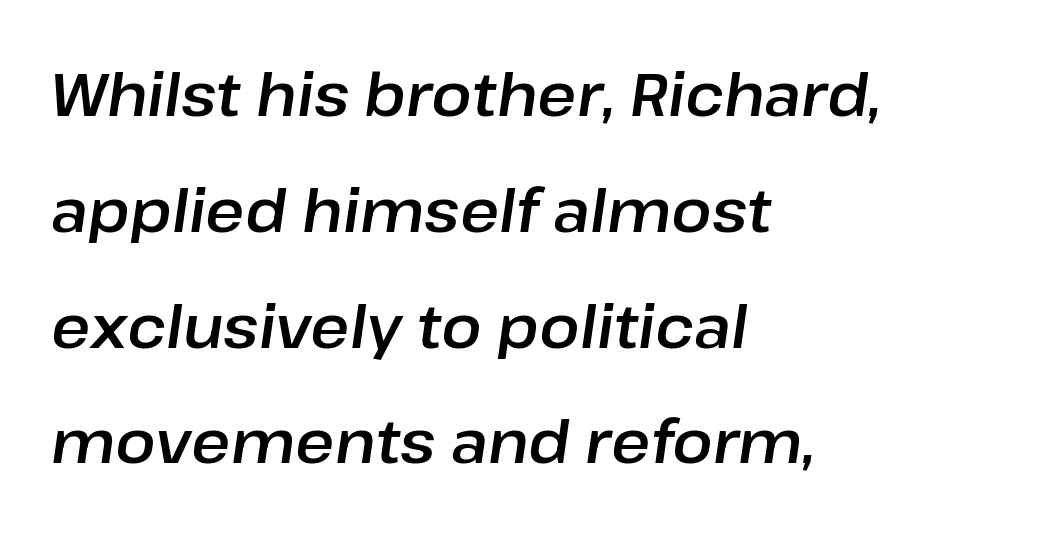
{"italic": "yes", "lean": "right", "slant_degrees": 8, "width": "normal", "stroke_contrast": "low", "x_height": "medium", "monospaced": "no", "underline": "no", "align": "left", "line_spacing": "loose", "line_spacing_ratio": 1.93, "letter_spacing": "normal", "letter_spacing_em": 0.0, "glyph_px": 60}
